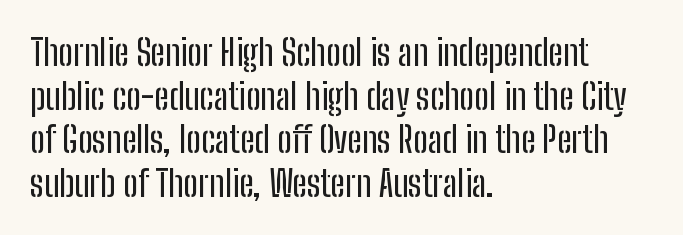
Looks like regular typesetting: each glyph gets only the width it needs. This sample is left-justified, so line endings fall wherever the words run out. The rendering keeps characters at their native spacing. Descenders hang freely into open space. This is the regular roman posture of the typeface.
